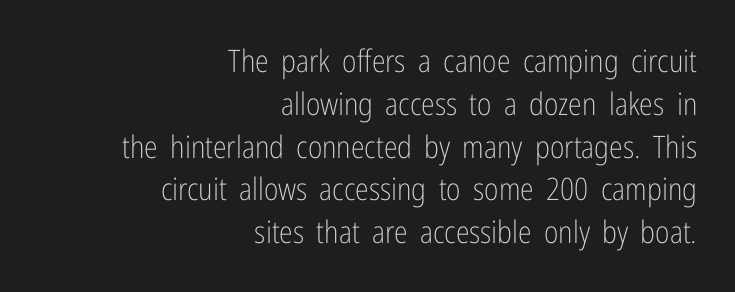
Q: Is the text bold? A: No.
Q: Is the text italic (slanted)? A: No, it is upright.
Q: Is the typeface a serif or a sans-serif typeface? A: Sans-serif.
Q: Is the text underlined? A: No.
Q: How is the paragraph aligned? A: Right-aligned.
Q: Is the spacing between letters normal or unusually wide? A: Normal.
Q: Is the spacing between lines tight, normal or loose? A: Normal.
Q: Width (condensed, normal, or wide)? A: Condensed.
Q: Stroke contrast? A: Low.
Q: x-height? A: Medium.
Q: Monospaced? A: No.
